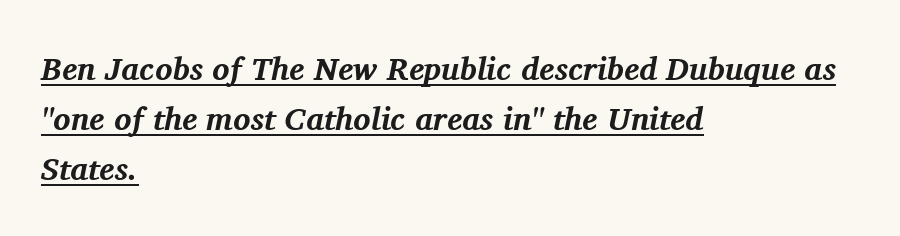
Q: Is the text bold? A: Yes.
Q: Is the text italic (slanted)? A: Yes, it leans right by about 11 degrees.
Q: Is the typeface a serif or a sans-serif typeface? A: Serif.
Q: Is the text underlined? A: Yes.
Q: How is the paragraph aligned? A: Left-aligned.
Q: Is the spacing between letters normal or unusually wide? A: Normal.
Q: Is the spacing between lines tight, normal or loose? A: Normal.
Q: Width (condensed, normal, or wide)? A: Normal.
Q: Stroke contrast? A: Medium.
Q: x-height? A: Medium.
Q: Monospaced? A: No.
